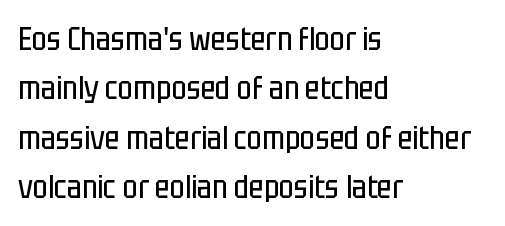
Q: Is the text bold? A: No.
Q: Is the text italic (slanted)? A: No, it is upright.
Q: Is the typeface a serif or a sans-serif typeface? A: Sans-serif.
Q: Is the text underlined? A: No.
Q: How is the paragraph aligned? A: Left-aligned.
Q: Is the spacing between letters normal or unusually wide? A: Normal.
Q: Is the spacing between lines tight, normal or loose? A: Normal.
Q: Width (condensed, normal, or wide)? A: Condensed.
Q: Stroke contrast? A: Low.
Q: x-height? A: Large.
Q: Monospaced? A: No.
